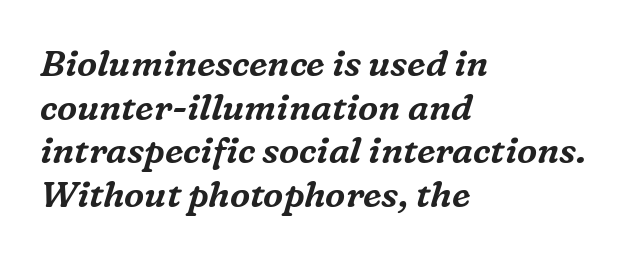
The image shows 36 px serif type, italic (leaning right); set left-aligned, line spacing 1.21x, normal letter spacing, not underlined; medium stroke contrast and a medium x-height.
